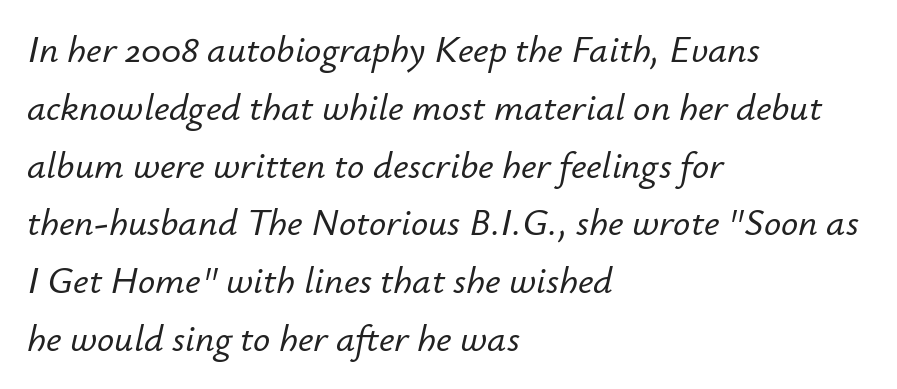
The image shows 38 px text type, italic (leaning right); set left-aligned, normal line spacing (1.52x), normal letter spacing, not underlined; low stroke contrast and a small x-height.
